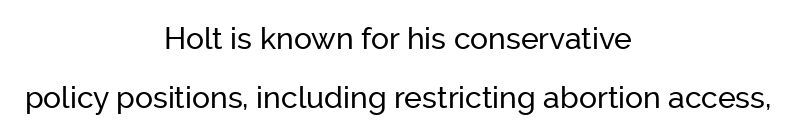
{"serif": "no", "italic": "no", "width": "normal", "stroke_contrast": "low", "x_height": "medium", "monospaced": "no", "underline": "no", "align": "center", "line_spacing": "loose", "line_spacing_ratio": 1.97, "letter_spacing": "normal", "letter_spacing_em": 0.0, "glyph_px": 30}
